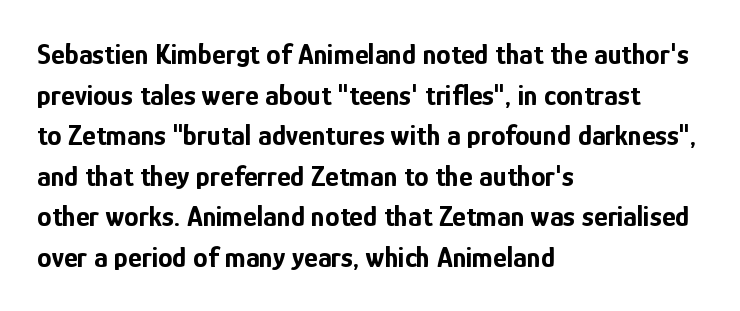
{"serif": "no", "italic": "no", "bold": "yes", "weight": "bold", "width": "condensed", "stroke_contrast": "low", "x_height": "medium", "monospaced": "no", "underline": "no", "align": "left", "line_spacing": "normal", "line_spacing_ratio": 1.4, "letter_spacing": "normal", "letter_spacing_em": 0.0, "glyph_px": 29}
